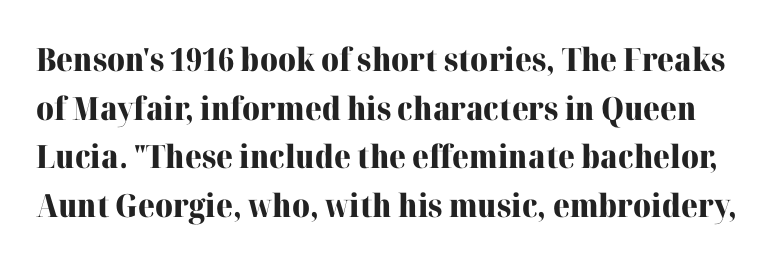
The image shows 32 px heavy serif type, upright; set normal line spacing (1.52x), normal letter spacing, not underlined; high stroke contrast and a medium x-height.
